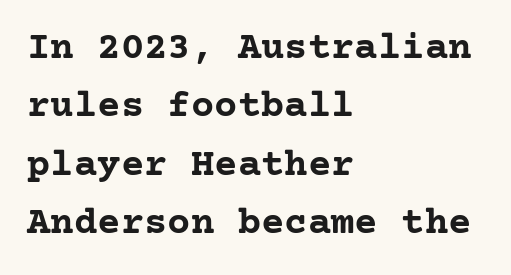
Q: Is the text bold? A: Yes.
Q: Is the text italic (slanted)? A: No, it is upright.
Q: Is the typeface a serif or a sans-serif typeface? A: Serif.
Q: Is the text underlined? A: No.
Q: How is the paragraph aligned? A: Left-aligned.
Q: Is the spacing between letters normal or unusually wide? A: Normal.
Q: Is the spacing between lines tight, normal or loose? A: Normal.
Q: Width (condensed, normal, or wide)? A: Normal.
Q: Stroke contrast? A: Low.
Q: x-height? A: Medium.
